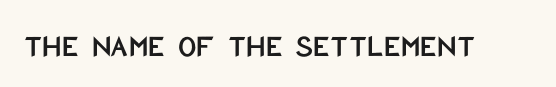
Q: Is the text italic (slanted)? A: No, it is upright.
Q: Is the typeface a serif or a sans-serif typeface? A: Sans-serif.
Q: Is the text underlined? A: No.
Q: Is the spacing between letters normal or unusually wide? A: Normal.
Q: Width (condensed, normal, or wide)? A: Condensed.
Q: Stroke contrast? A: Low.
Q: x-height? A: Large.
Q: Monospaced? A: No.
